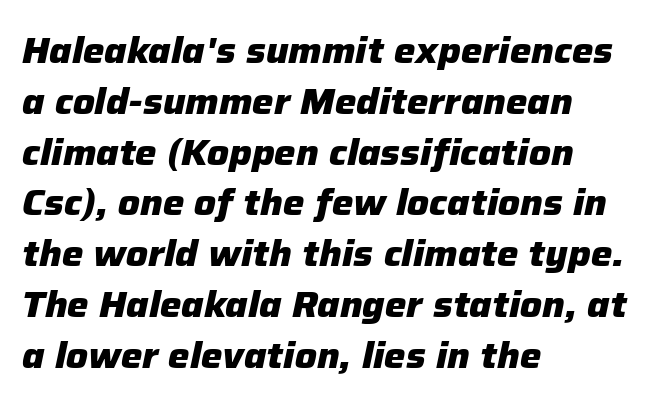
Q: Is the text bold? A: Yes.
Q: Is the text italic (slanted)? A: Yes, it leans right by about 12 degrees.
Q: Is the text underlined? A: No.
Q: How is the paragraph aligned? A: Left-aligned.
Q: Is the spacing between letters normal or unusually wide? A: Normal.
Q: Is the spacing between lines tight, normal or loose? A: Normal.
Q: Width (condensed, normal, or wide)? A: Normal.
Q: Stroke contrast? A: Low.
Q: x-height? A: Medium.
Q: Monospaced? A: No.
